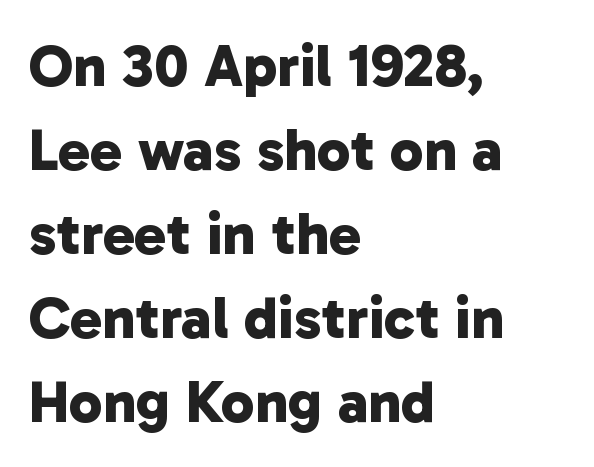
In terms of letterspacing, this is plain default setting. Proportional: the letters do not fall into vertical columns. The rendering uses a bold face; every stroke is thick and dark. Type without underlining. The setting favours the left margin, as ordinary paragraphs usually do.
